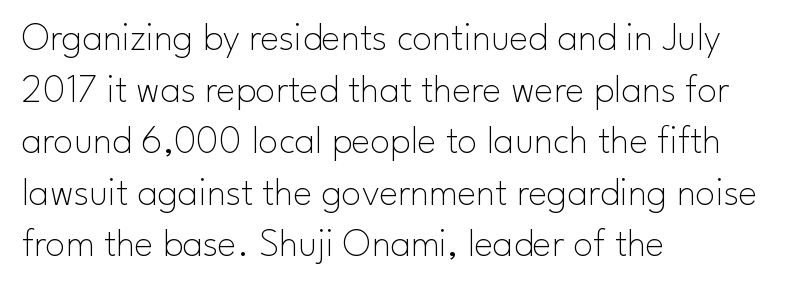
{"serif": "no", "italic": "no", "bold": "no", "weight": "thin", "width": "normal", "stroke_contrast": "low", "x_height": "small", "monospaced": "no", "underline": "no", "align": "left", "line_spacing": "normal", "line_spacing_ratio": 1.29, "letter_spacing": "normal", "letter_spacing_em": 0.0, "glyph_px": 40}
